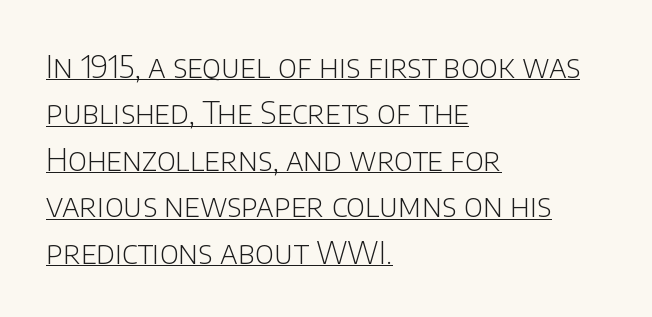
{"serif": "no", "italic": "no", "bold": "no", "weight": "light", "width": "normal", "stroke_contrast": "low", "x_height": "large", "monospaced": "no", "underline": "yes", "align": "left", "line_spacing": "normal", "line_spacing_ratio": 1.5, "letter_spacing": "normal", "letter_spacing_em": 0.0, "glyph_px": 31}
